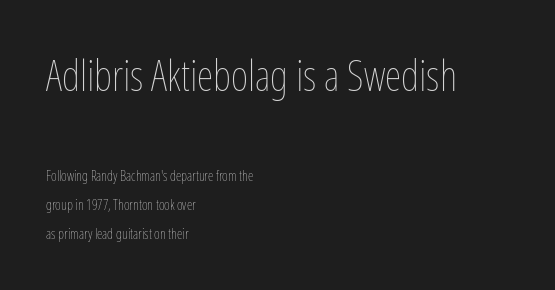
{"italic": "no", "bold": "no", "weight": "thin", "width": "condensed", "stroke_contrast": "low", "x_height": "medium", "monospaced": "no", "underline": "no", "align": "left", "line_spacing": "loose", "line_spacing_ratio": 2.06, "letter_spacing": "normal", "letter_spacing_em": 0.0, "larger_block": "first", "size_ratio": 3.0, "glyph_px": 42}
